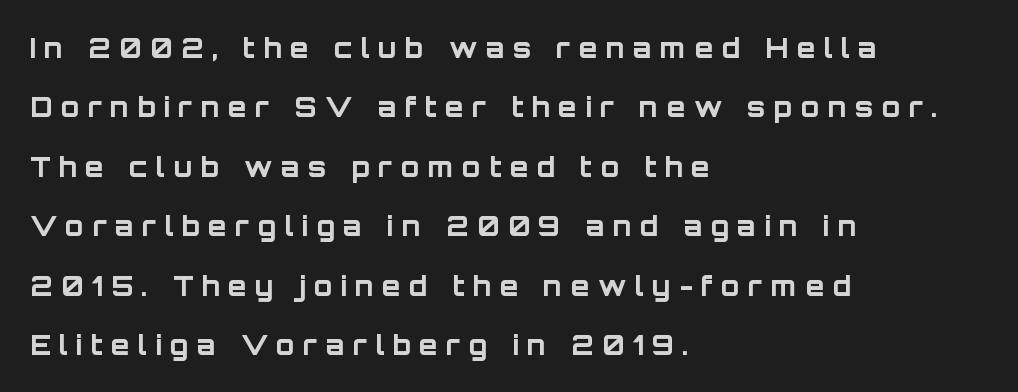
The image shows 27 px bold type, upright; set left-aligned, loose line spacing (2.2x), unusually wide letter spacing (+0.31 em), not underlined.
